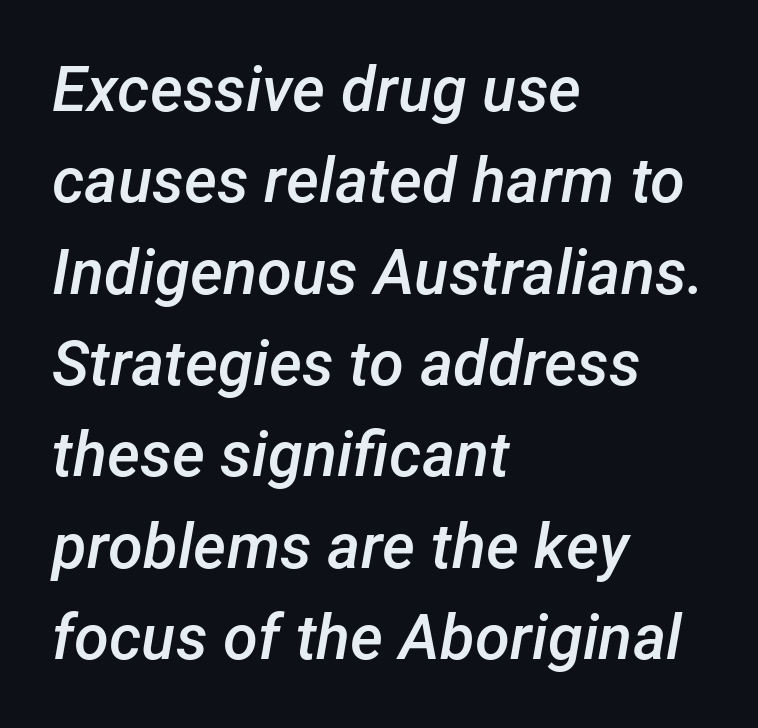
Casual observation: everything's shoved over to the left. The string is rendered with underlining switched off. Emphasis-style slanted type is in use. Bold? Not quite — semibold, heavier than regular but stopping short. Rows of type keep a routine distance in the vertical direction. The horizontal fit of the characters is conventional and even.
